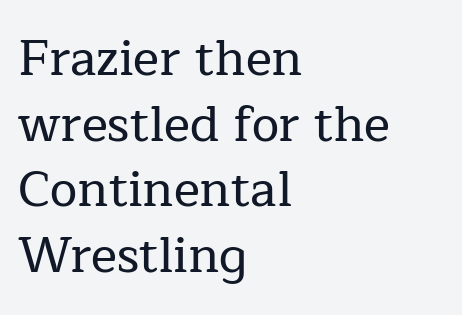
The image shows 49 px serif type, upright; set left-aligned, normal line spacing (1.34x), normal letter spacing, not underlined; low stroke contrast and a medium x-height.
